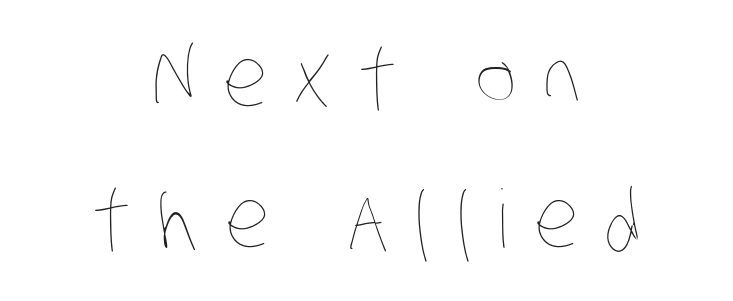
{"bold": "no", "weight": "thin", "width": "condensed", "stroke_contrast": "low", "x_height": "large", "monospaced": "no", "underline": "no", "align": "center", "line_spacing_ratio": 1.76, "letter_spacing": "wide", "letter_spacing_em": 0.33, "glyph_px": 80}
